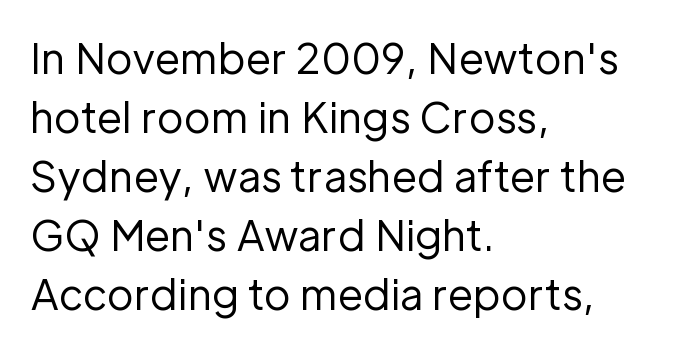
{"serif": "no", "italic": "no", "bold": "no", "weight": "regular", "width": "normal", "stroke_contrast": "low", "x_height": "medium", "monospaced": "no", "underline": "no", "align": "left", "line_spacing": "normal", "line_spacing_ratio": 1.44, "letter_spacing": "normal", "letter_spacing_em": 0.0, "glyph_px": 41}
